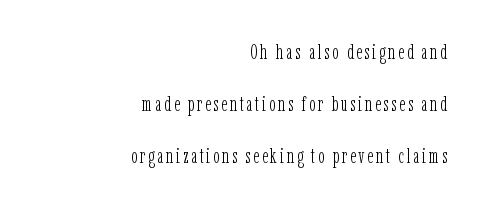
Q: Is the text bold? A: No.
Q: Is the text italic (slanted)? A: No, it is upright.
Q: Is the text underlined? A: No.
Q: How is the paragraph aligned? A: Right-aligned.
Q: Is the spacing between lines tight, normal or loose? A: Loose.
